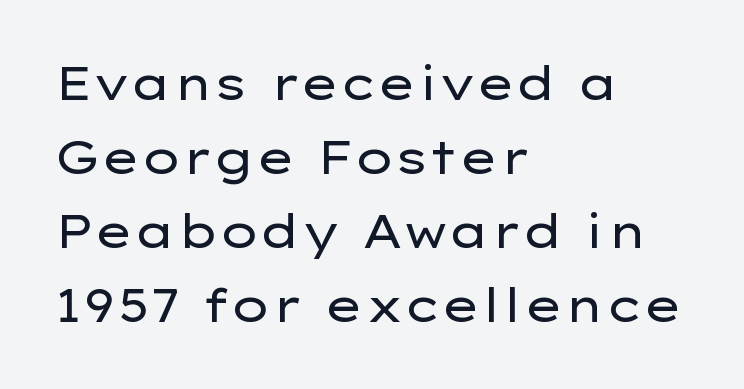
Each letter keeps its own natural width here, so spacing adapts to shape. Weight: in the light-to-regular range. Descenders are the only things crossing below the line. Stroke terminals: plain, sans-serif. Short note: letters normally spaced.
